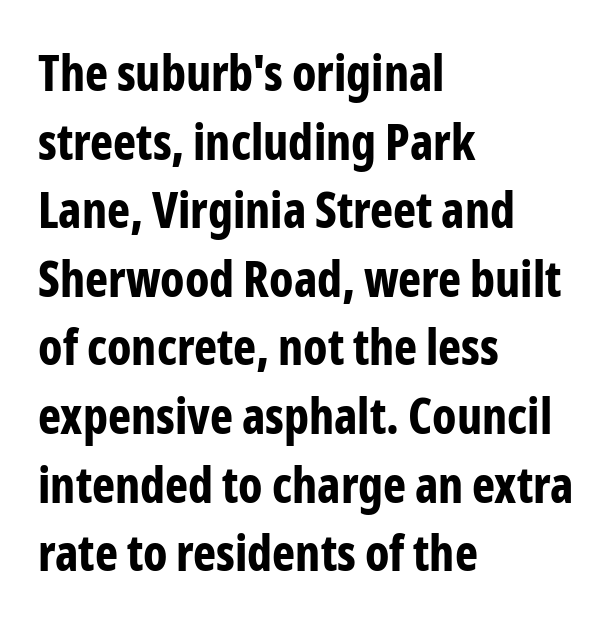
{"serif": "no", "italic": "no", "bold": "yes", "weight": "bold", "width": "condensed", "stroke_contrast": "low", "x_height": "medium", "monospaced": "no", "underline": "no", "align": "left", "line_spacing": "normal", "line_spacing_ratio": 1.4, "letter_spacing": "normal", "letter_spacing_em": 0.0, "glyph_px": 49}
